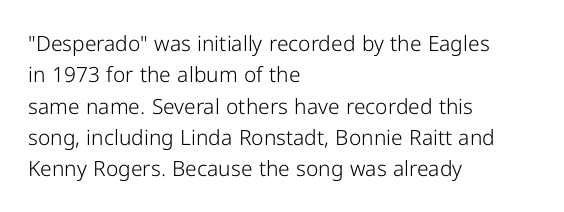
Ordinary non-slanted type is in use. Honestly, the row spacing looks completely unremarkable. These lines keep a tight, regular rhythm from letter to letter. These lines stack with their left ends in a neat column.
